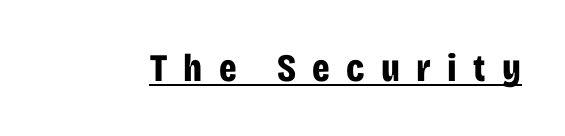
{"serif": "no", "italic": "no", "bold": "yes", "weight": "bold", "width": "condensed", "stroke_contrast": "low", "x_height": "large", "monospaced": "no", "underline": "yes", "letter_spacing": "wide", "letter_spacing_em": 0.42, "glyph_px": 39}
